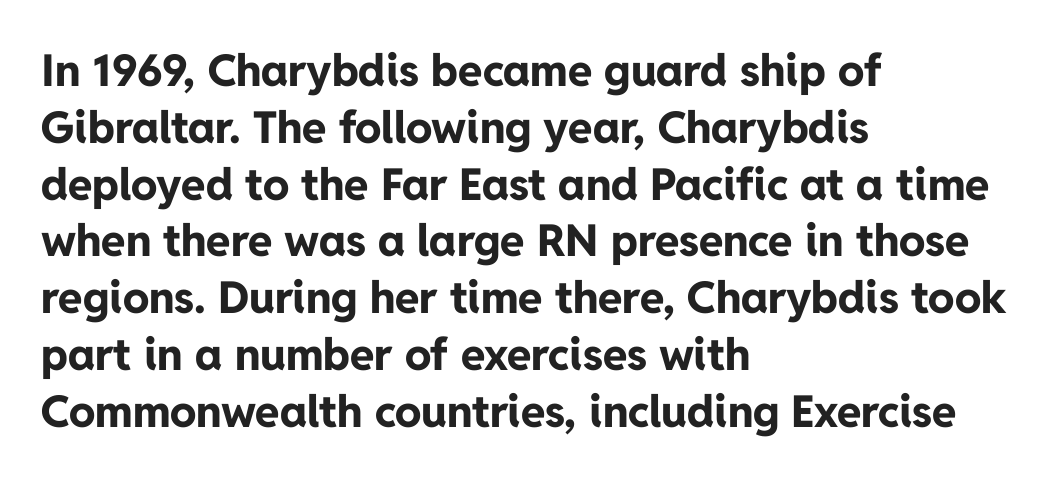
The characters display no serif detailing; their extremities are plain. Weight check: bold — yes, fully. The face used here is rendered with its standard letterfit. The glyphs are unaccompanied by any horizontal stroke below them. Think of a printed novel: that variable character pitch is what you see here. Compared with a centered layout, this one pins lines to the left instead.
